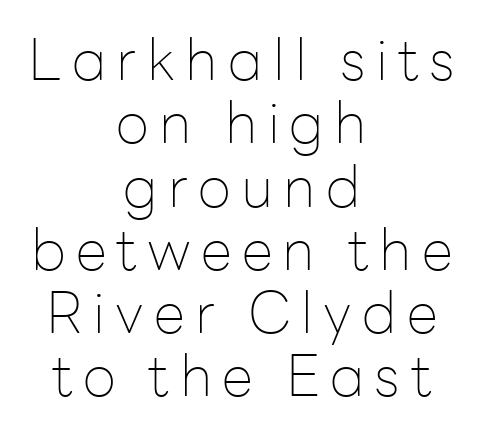
{"serif": "no", "italic": "no", "bold": "no", "weight": "thin", "width": "normal", "stroke_contrast": "low", "x_height": "medium", "monospaced": "no", "underline": "no", "align": "center", "line_spacing": "tight", "line_spacing_ratio": 1.11, "glyph_px": 57}
